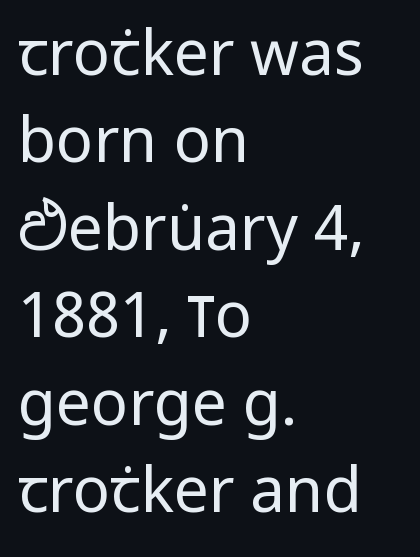
The letters stand straight up with perfectly vertical stems. Is the letter spacing exaggerated? No — it looks like the ordinary default. A student would call this left alignment; a typographer would say flush left, rag right. Varying glyph widths throughout — classic text-font behaviour. Nope, no serifs anywhere on these letters.
